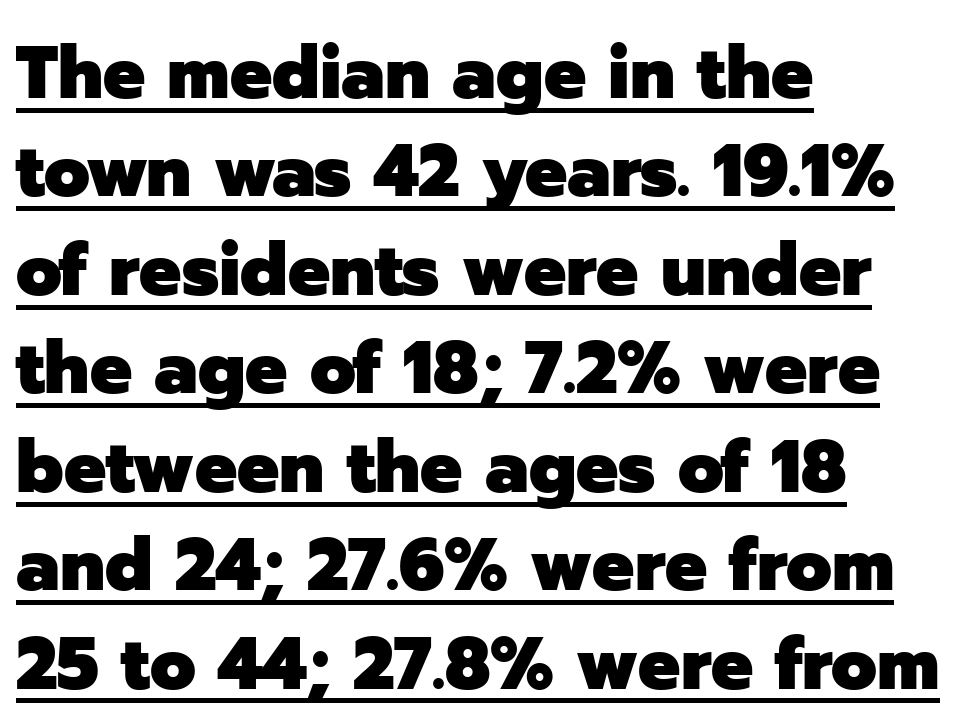
The passage shown is underscored from start to finish. Ascenders rise straight up at ninety degrees. The block of text has a typical density, with ordinary space between rows. Every letter is thick-stroked: bold, no question. Here the designer chose a conventional face with non-uniform glyph widths. The gaps between neighbouring characters are ordinary and unremarkable.
